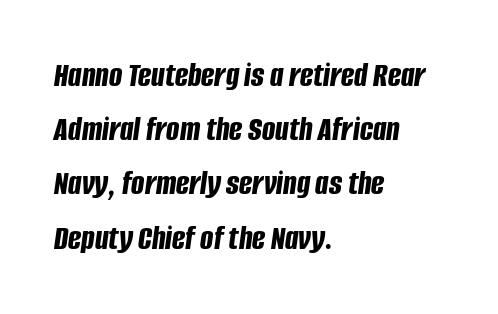
The image shows 35 px bold, condensed type, italic (leaning right); set left-aligned, normal line spacing (1.55x), normal letter spacing, not underlined; low stroke contrast and a large x-height.
